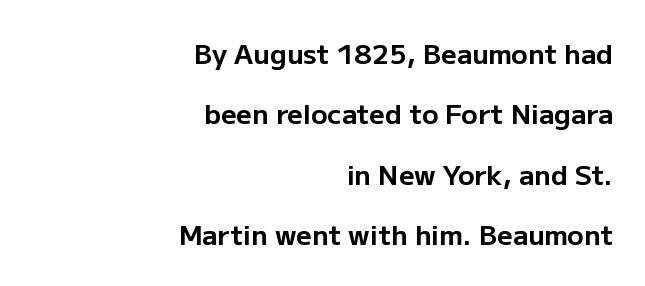
Clear beneath every line of the passage. Words appear dense and cohesive because spacing is normal. Plenty of ink on the page — the face is bold. Every row of glyphs terminates at an identical x-position on the right.
